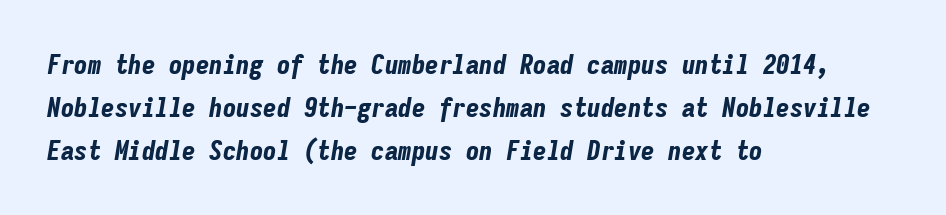
Q: Is the text bold? A: Yes.
Q: Is the text italic (slanted)? A: Yes, it leans right by about 9 degrees.
Q: Is the text underlined? A: No.
Q: How is the paragraph aligned? A: Left-aligned.
Q: Is the spacing between letters normal or unusually wide? A: Normal.
Q: Is the spacing between lines tight, normal or loose? A: Normal.
